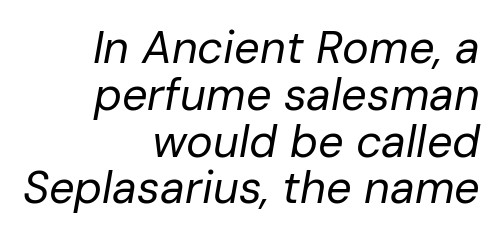
The typesetting does not lean heavy: it is not bold. The rendering uses natural spacing where letterforms have individual widths. Bare-footed words on every line. Right-aligned paragraph, ragged on the left. The block of text is dense from top to bottom, with scant space between rows.
